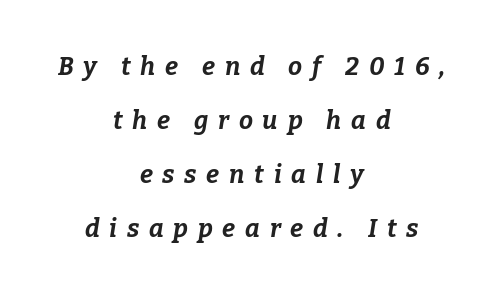
Q: Is the text bold? A: Yes.
Q: Is the text italic (slanted)? A: Yes, it leans right by about 9 degrees.
Q: Is the text underlined? A: No.
Q: How is the paragraph aligned? A: Centered.
Q: Is the spacing between letters normal or unusually wide? A: Unusually wide.
Q: Is the spacing between lines tight, normal or loose? A: Loose.
